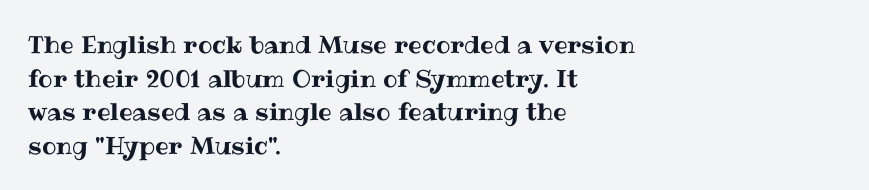
{"italic": "no", "underline": "no", "align": "left", "line_spacing": "normal", "line_spacing_ratio": 1.4, "letter_spacing": "normal", "letter_spacing_em": 0.0, "glyph_px": 24}
